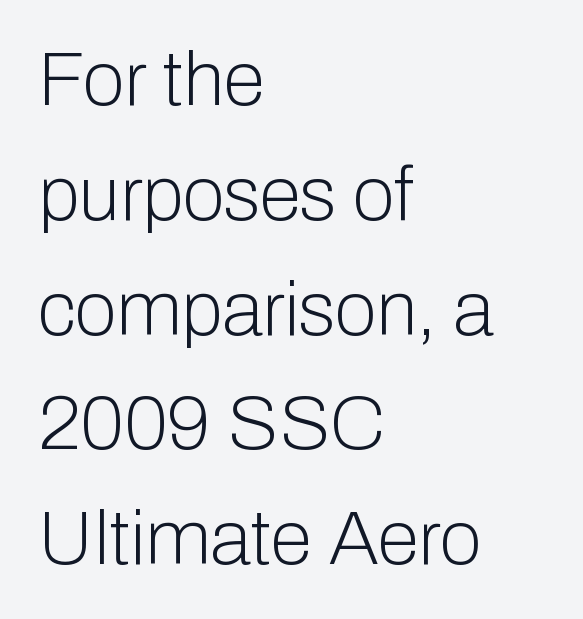
{"serif": "no", "italic": "no", "bold": "no", "weight": "light", "width": "normal", "stroke_contrast": "low", "x_height": "medium", "monospaced": "no", "underline": "no", "align": "left", "line_spacing": "normal", "line_spacing_ratio": 1.51, "letter_spacing": "normal", "letter_spacing_em": 0.0, "glyph_px": 76}
